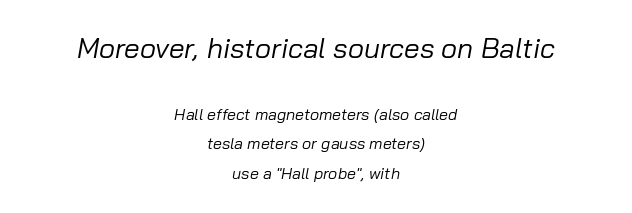
The image shows 28 px regular-weight type, italic (leaning right); set centered, line spacing 1.84x, normal letter spacing, not underlined; the first (top) block is 1.75x larger; low stroke contrast and a medium x-height.
